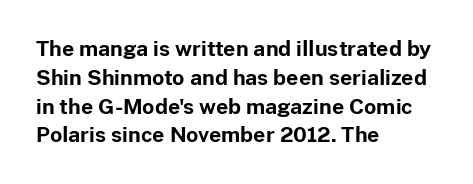
Q: Is the text bold? A: Yes.
Q: Is the text italic (slanted)? A: No, it is upright.
Q: Is the text underlined? A: No.
Q: How is the paragraph aligned? A: Left-aligned.
Q: Is the spacing between letters normal or unusually wide? A: Normal.
Q: Is the spacing between lines tight, normal or loose? A: Normal.
